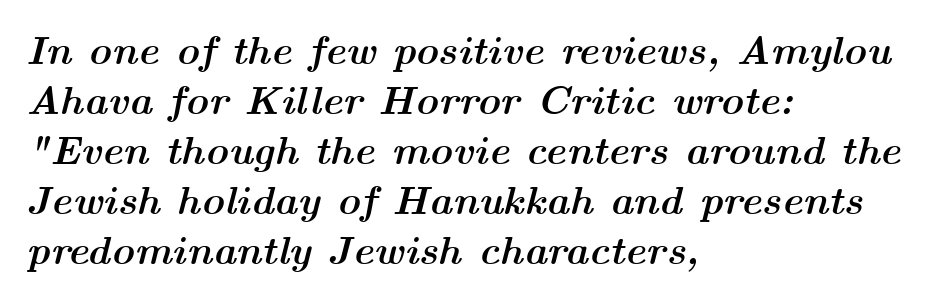
The image shows 40 px semibold, wide type, italic (leaning right); set left-aligned, normal line spacing (1.25x), normal letter spacing, not underlined; medium stroke contrast and a medium x-height.
